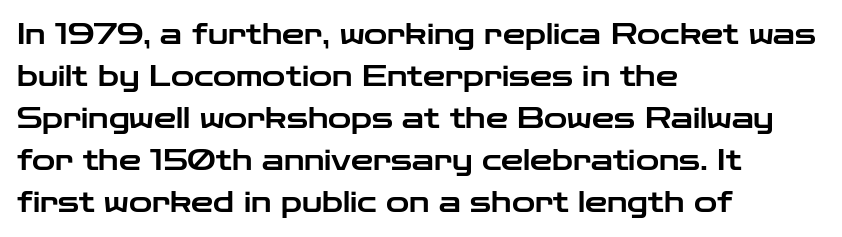
The image shows 28 px wide sans-serif type, upright; set left-aligned, normal line spacing (1.5x), normal letter spacing, not underlined; low stroke contrast and a medium x-height.
